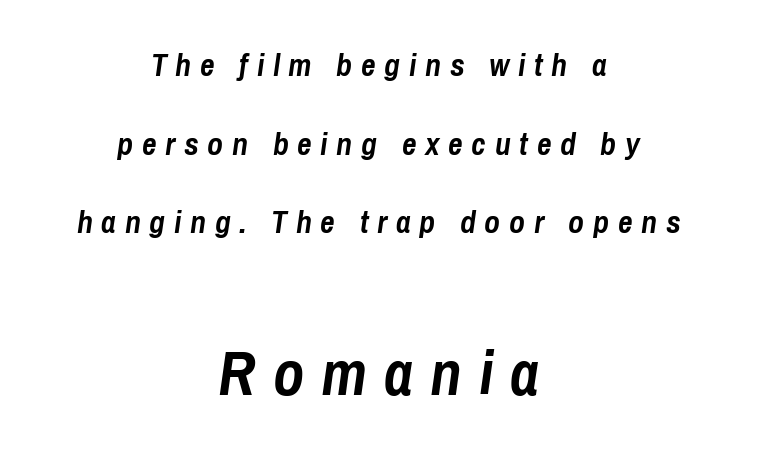
Compared with an ordinary text face, these strokes are far heavier — a full bold. The composition opens small and finishes big. Each letter keeps its own natural width here, so spacing adapts to shape. Here the glyphs are tracked loosely, breaking word shapes into spaced letters.
